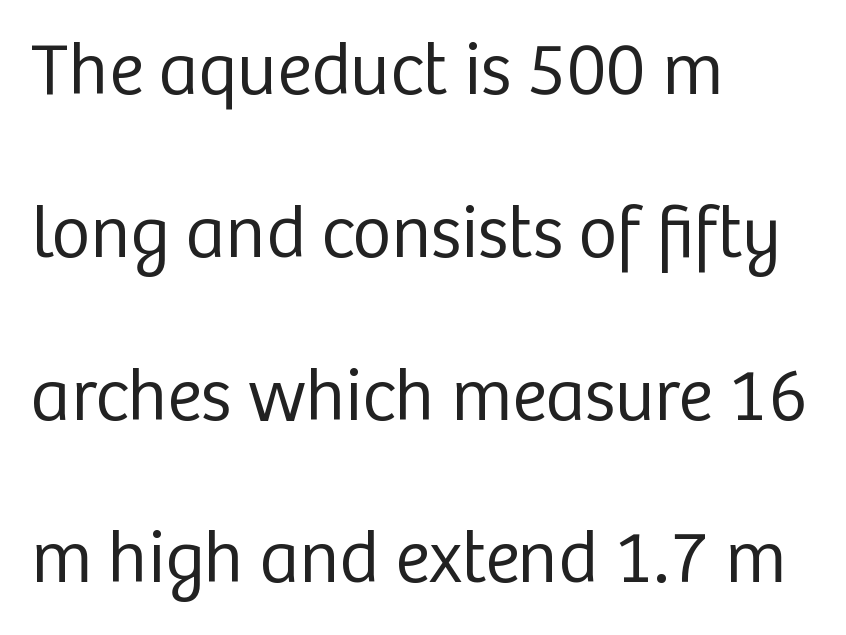
Q: Is the text bold? A: No.
Q: Is the text italic (slanted)? A: No, it is upright.
Q: Is the typeface a serif or a sans-serif typeface? A: Sans-serif.
Q: Is the text underlined? A: No.
Q: How is the paragraph aligned? A: Left-aligned.
Q: Is the spacing between letters normal or unusually wide? A: Normal.
Q: Is the spacing between lines tight, normal or loose? A: Loose.
Q: Width (condensed, normal, or wide)? A: Normal.
Q: Stroke contrast? A: Low.
Q: x-height? A: Medium.
Q: Monospaced? A: No.
